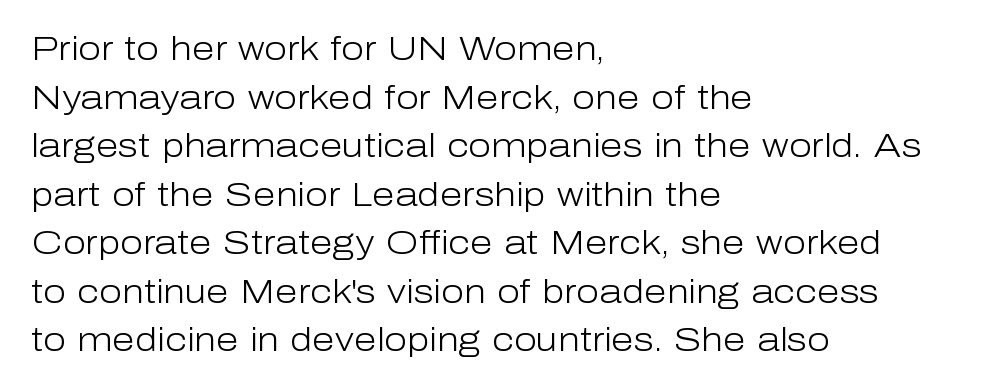
The image shows 33 px light sans-serif type, upright; set left-aligned, normal line spacing (1.47x), normal letter spacing, not underlined; low stroke contrast and a medium x-height.
